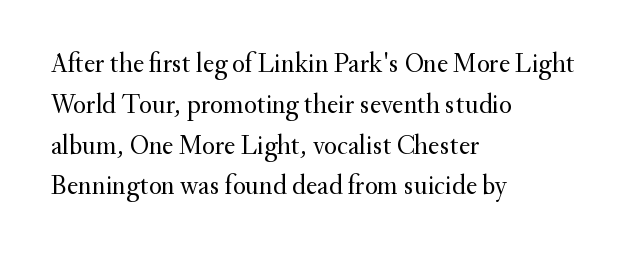
{"italic": "no", "bold": "no", "underline": "no", "align": "left", "line_spacing": "normal", "line_spacing_ratio": 1.51, "letter_spacing": "normal", "letter_spacing_em": 0.0, "glyph_px": 27}
